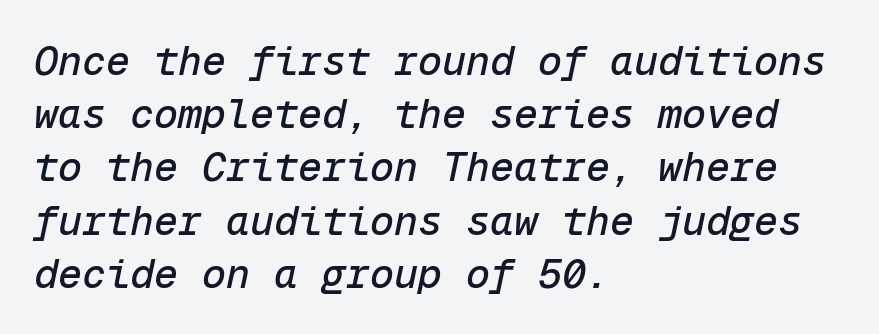
The image shows 40 px text type, italic (leaning right), monospaced; set left-aligned, normal line spacing (1.33x), normal letter spacing, not underlined; low stroke contrast and a medium x-height.
